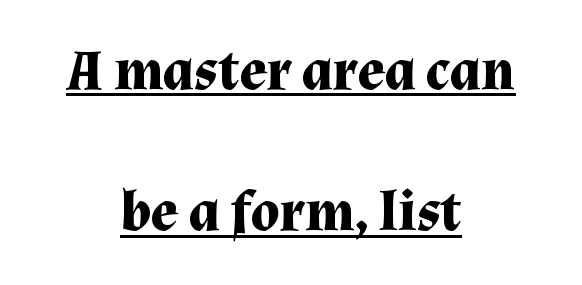
You can tell from the footed stems that serif type was used. Between one letter and the next there's only the usual sliver of space. The rendered words wear a rule along their underside. The line-height multiplier appears high, well above default. Quick note: not italic, upright.
